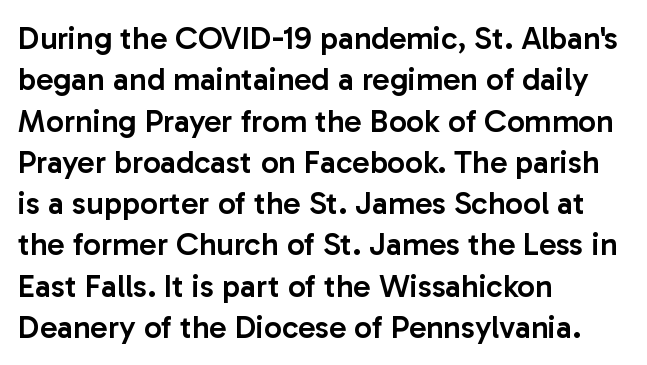
The image shows 32 px semibold sans-serif type, upright; set left-aligned, normal line spacing (1.29x), normal letter spacing, not underlined; low stroke contrast and a medium x-height.
